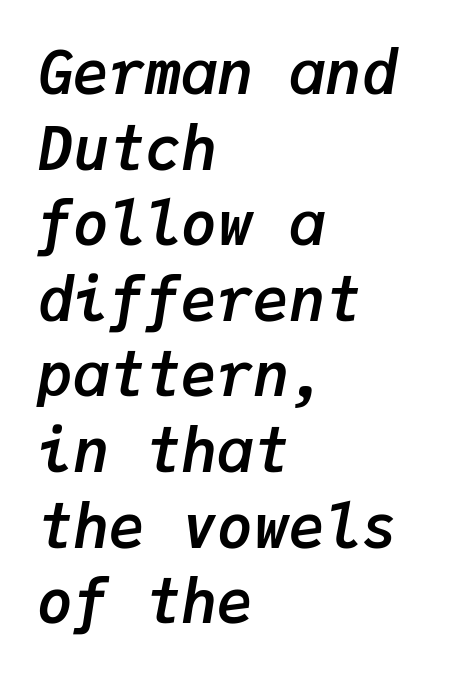
{"italic": "yes", "lean": "right", "slant_degrees": 9, "bold": "yes", "weight": "semibold", "width": "normal", "stroke_contrast": "low", "x_height": "medium", "monospaced": "yes", "underline": "no", "align": "left", "line_spacing": "normal", "line_spacing_ratio": 1.26, "letter_spacing": "normal", "letter_spacing_em": 0.0, "glyph_px": 60}
